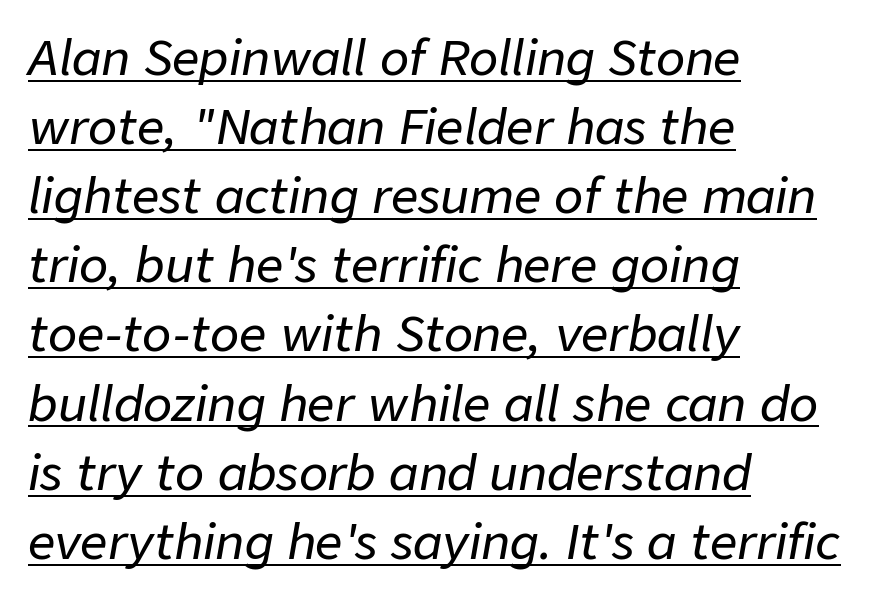
Q: Is the text italic (slanted)? A: Yes, it leans right by about 9 degrees.
Q: Is the text underlined? A: Yes.
Q: How is the paragraph aligned? A: Left-aligned.
Q: Is the spacing between letters normal or unusually wide? A: Normal.
Q: Is the spacing between lines tight, normal or loose? A: Normal.
Q: Width (condensed, normal, or wide)? A: Normal.
Q: Stroke contrast? A: Low.
Q: x-height? A: Medium.
Q: Monospaced? A: No.
